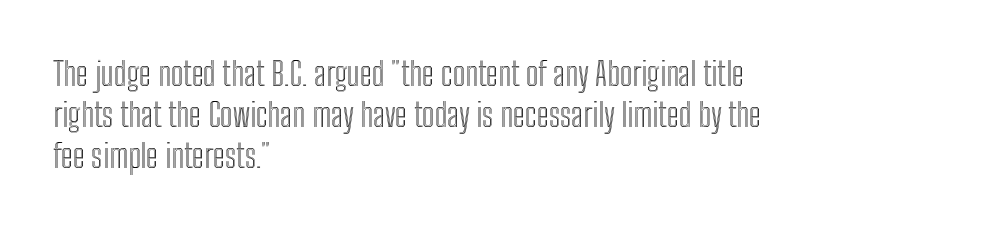
{"italic": "no", "width": "condensed", "x_height": "medium", "monospaced": "no", "underline": "no", "align": "left", "line_spacing_ratio": 1.24, "letter_spacing": "normal", "letter_spacing_em": 0.0, "glyph_px": 33}
